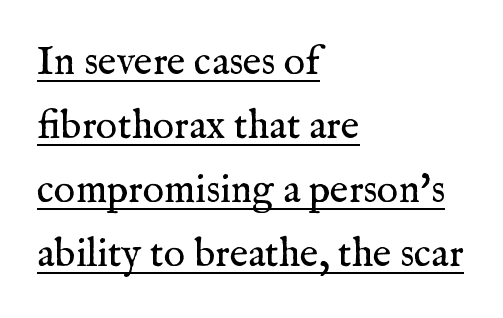
The image shows 40 px regular-weight serif type, upright; set left-aligned, normal line spacing (1.6x), normal letter spacing, underlined; medium stroke contrast and a medium x-height.
